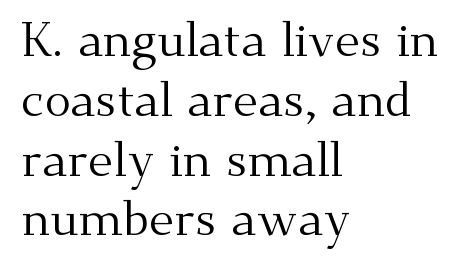
{"serif": "yes", "italic": "no", "bold": "no", "weight": "regular", "width": "normal", "stroke_contrast": "medium", "x_height": "small", "monospaced": "no", "underline": "no", "align": "left", "line_spacing_ratio": 1.22, "letter_spacing": "normal", "letter_spacing_em": 0.0, "glyph_px": 49}
